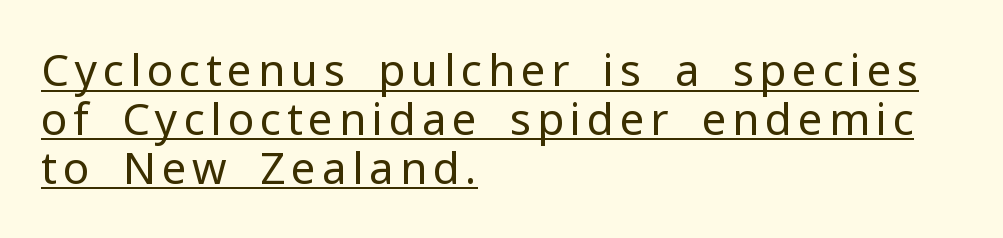
Nope, no serifs anywhere on these letters. Each line starts at the same left margin while the right side varies. The letters look calm and open, with moderate or lighter stems. The typography opts for an upright posture over an oblique one. Compared with undecorated copy, this sample adds a rule below the words. Leading: reduced.
